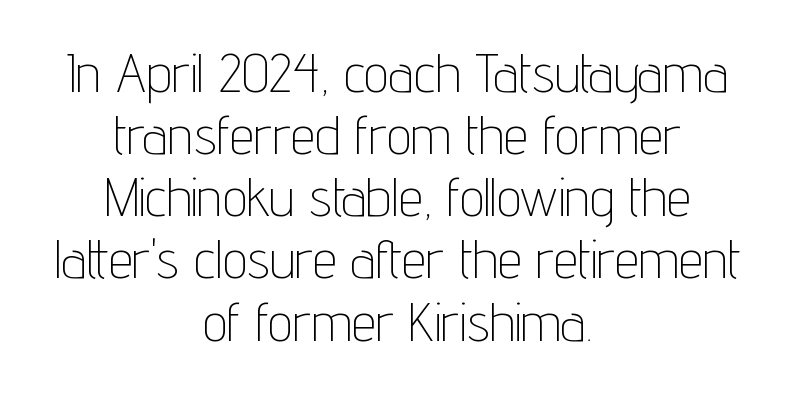
The image shows 55 px thin, condensed sans-serif type, upright; set centered, tight line spacing (1.13x), normal letter spacing, not underlined; low stroke contrast and a medium x-height.
